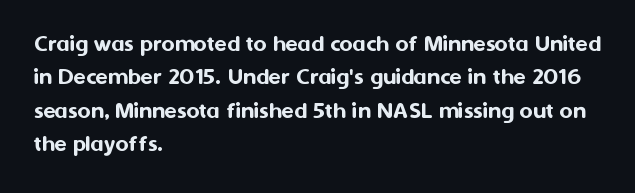
Students, observe: this is what conventionally led text looks like. Observe the ordinary spacing: letters are neighbours, not strangers. Designer's note — italics off, roman on. The specimen omits any rule beneath the text block's lines.
